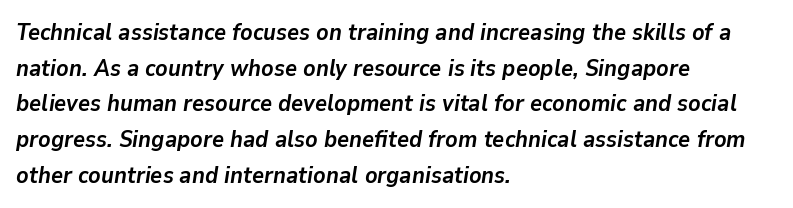
The image shows 23 px bold type, italic (leaning right); set left-aligned, normal line spacing (1.55x), normal letter spacing, not underlined.
